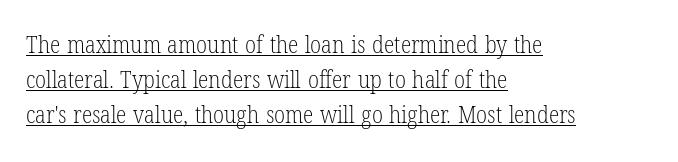
Students, observe the line beneath the letters — that is underlining. Counters stay open thanks to moderate or lighter strokes. The horizontal fit of the characters is conventional and even. Horizontally, the lines are justified to the leading edge only. Is there much room between lines? A standard amount, neither cramped nor airy. The font's upright variant was chosen for this text.
